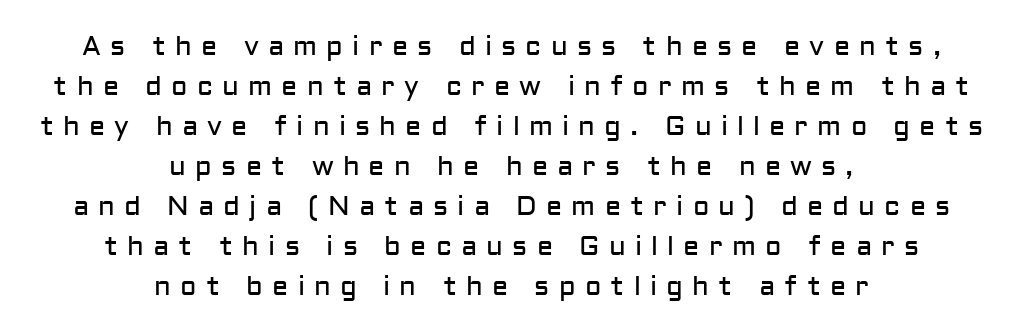
{"italic": "no", "bold": "no", "underline": "no", "align": "center", "line_spacing": "normal", "line_spacing_ratio": 1.48, "letter_spacing": "wide", "letter_spacing_em": 0.34, "glyph_px": 27}
